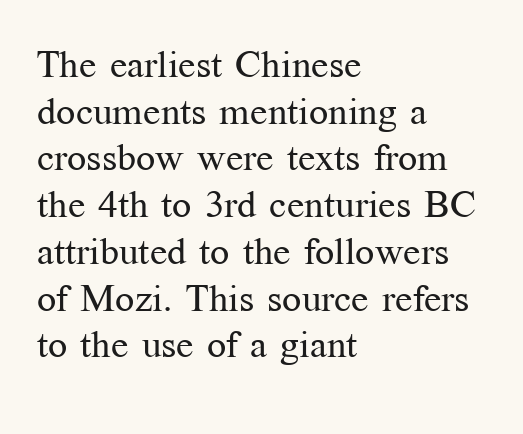
{"serif": "yes", "italic": "no", "bold": "no", "weight": "regular", "width": "normal", "stroke_contrast": "medium", "x_height": "medium", "monospaced": "no", "underline": "no", "align": "left", "line_spacing_ratio": 1.23, "letter_spacing": "normal", "letter_spacing_em": 0.0, "glyph_px": 38}
